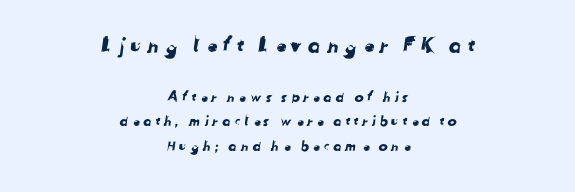
{"underline": "no", "align": "center", "line_spacing_ratio": 1.75, "larger_block": "first", "size_ratio": 1.5, "glyph_px": 21}
